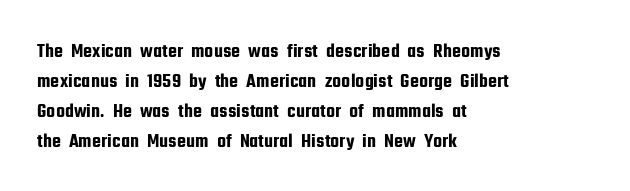
Q: Is the text italic (slanted)? A: No, it is upright.
Q: Is the text underlined? A: No.
Q: How is the paragraph aligned? A: Left-aligned.
Q: Is the spacing between letters normal or unusually wide? A: Normal.
Q: Is the spacing between lines tight, normal or loose? A: Normal.
